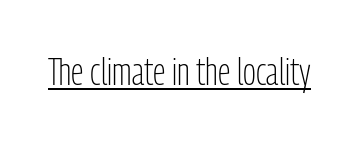
Q: Is the text bold? A: No.
Q: Is the text italic (slanted)? A: No, it is upright.
Q: Is the typeface a serif or a sans-serif typeface? A: Sans-serif.
Q: Is the text underlined? A: Yes.
Q: Is the spacing between letters normal or unusually wide? A: Normal.
Q: Width (condensed, normal, or wide)? A: Condensed.
Q: Stroke contrast? A: Low.
Q: x-height? A: Medium.
Q: Monospaced? A: No.
